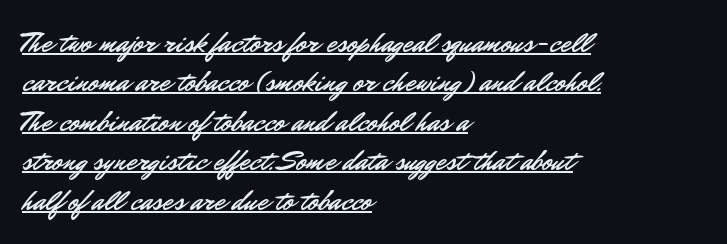
Typeset ragged right — the left edge is the straight one. Normally led — the rows are evenly, conventionally spaced. Here the designer chose a conventional face with non-uniform glyph widths. The line texture is even and compact thanks to regular tracking. Check where the strokes stop: nothing finishes them off — pure sans.
